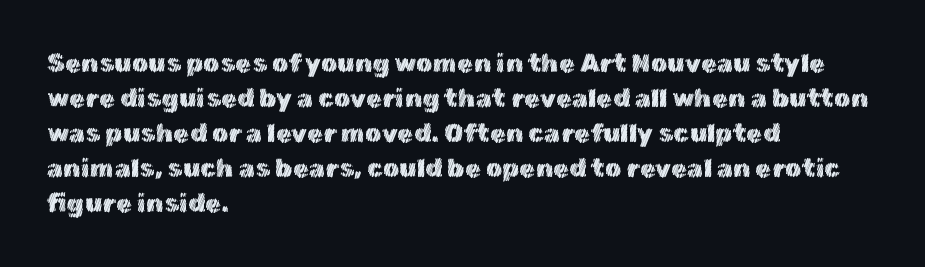
Q: Is the text italic (slanted)? A: No, it is upright.
Q: Is the text underlined? A: No.
Q: How is the paragraph aligned? A: Left-aligned.
Q: Is the spacing between letters normal or unusually wide? A: Normal.
Q: Is the spacing between lines tight, normal or loose? A: Normal.
